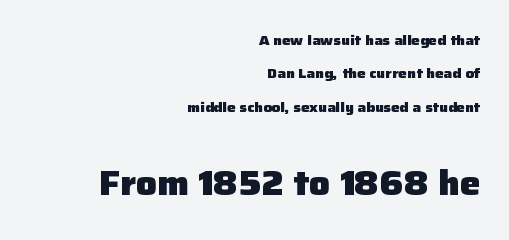
A typesetter would call this leading open, well beyond the default. The compositor pushed each line to the right boundary. Between one letter and the next there's only the usual sliver of space. In terms of posture, this sample is upright. The passage shown begins with its smaller block and ends with its larger one.
